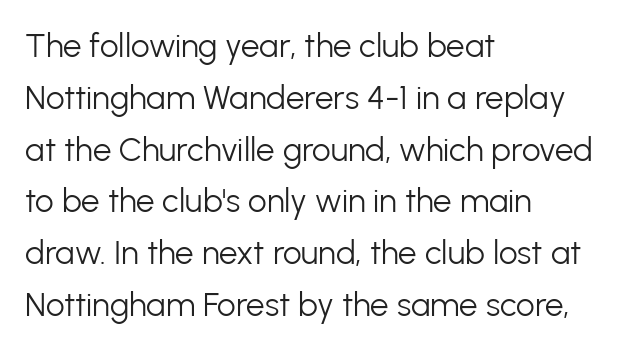
Q: Is the text bold? A: No.
Q: Is the text italic (slanted)? A: No, it is upright.
Q: Is the typeface a serif or a sans-serif typeface? A: Sans-serif.
Q: Is the text underlined? A: No.
Q: How is the paragraph aligned? A: Left-aligned.
Q: Is the spacing between letters normal or unusually wide? A: Normal.
Q: Is the spacing between lines tight, normal or loose? A: Normal.
Q: Width (condensed, normal, or wide)? A: Normal.
Q: Stroke contrast? A: Low.
Q: x-height? A: Medium.
Q: Monospaced? A: No.
